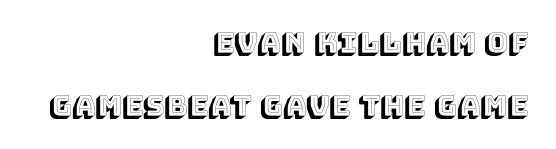
The image shows 28 px text type, upright; set right-aligned, loose line spacing (2.26x), normal letter spacing, not underlined; a large x-height.
